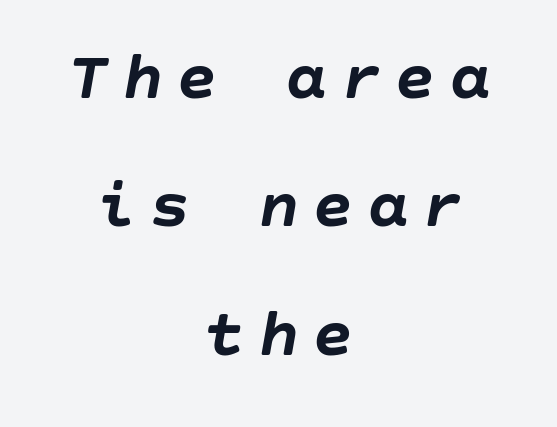
{"italic": "yes", "lean": "right", "slant_degrees": 10, "bold": "yes", "weight": "semibold", "width": "normal", "stroke_contrast": "low", "x_height": "large", "underline": "no", "align": "center", "line_spacing_ratio": 1.86, "glyph_px": 69}
